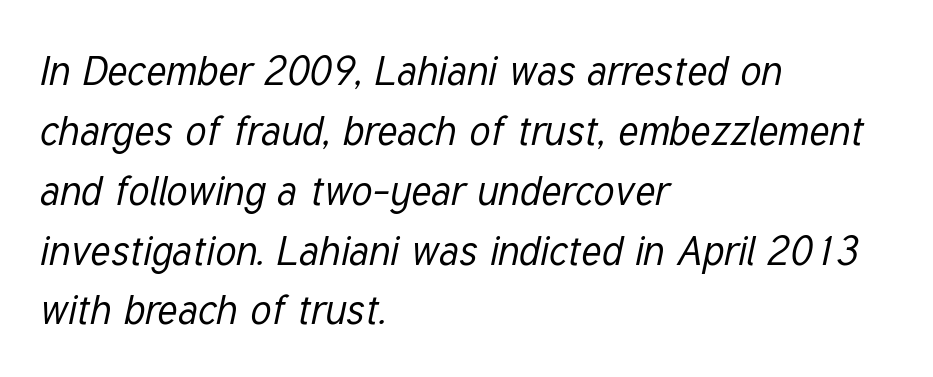
{"italic": "yes", "lean": "right", "slant_degrees": 12, "bold": "no", "weight": "regular", "width": "condensed", "stroke_contrast": "low", "x_height": "medium", "monospaced": "no", "underline": "no", "align": "left", "line_spacing": "normal", "line_spacing_ratio": 1.46, "letter_spacing": "normal", "letter_spacing_em": 0.0, "glyph_px": 41}
